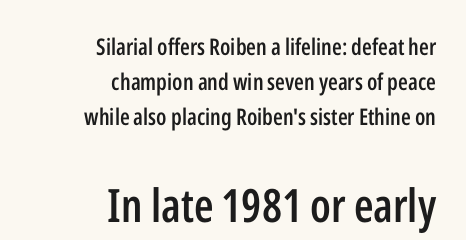
{"serif": "no", "italic": "no", "bold": "semi", "weight": "semibold", "width": "condensed", "stroke_contrast": "low", "x_height": "medium", "monospaced": "no", "underline": "no", "align": "right", "line_spacing": "normal", "line_spacing_ratio": 1.53, "letter_spacing": "normal", "letter_spacing_em": 0.0, "larger_block": "second", "size_ratio": 2.0, "glyph_px": 46}
